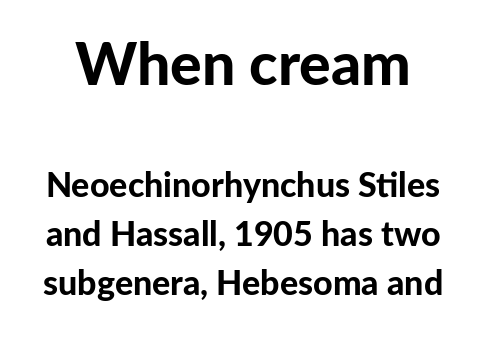
Q: Is the text bold? A: Yes.
Q: Is the text italic (slanted)? A: No, it is upright.
Q: Is the typeface a serif or a sans-serif typeface? A: Sans-serif.
Q: Is the text underlined? A: No.
Q: Is the spacing between letters normal or unusually wide? A: Normal.
Q: Is the spacing between lines tight, normal or loose? A: Normal.
Q: Which block of text is set in a larger size, the first (top) or the second (bottom)? A: The first (top) one.
Q: Width (condensed, normal, or wide)? A: Normal.
Q: Stroke contrast? A: Low.
Q: x-height? A: Medium.
Q: Monospaced? A: No.
